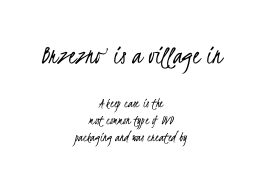
{"serif": "no", "bold": "no", "weight": "light", "width": "condensed", "stroke_contrast": "low", "x_height": "small", "monospaced": "no", "underline": "no", "align": "center", "line_spacing_ratio": 1.22, "letter_spacing": "normal", "letter_spacing_em": 0.0, "larger_block": "first", "size_ratio": 2.0, "glyph_px": 28}
